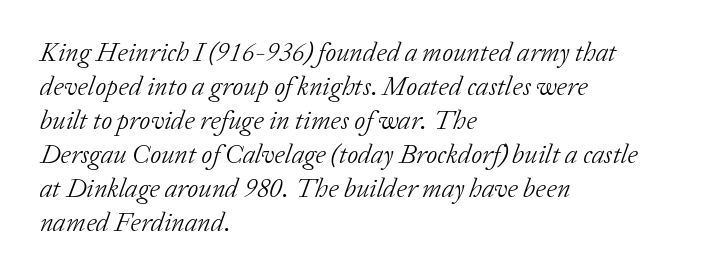
The image shows 27 px text type, italic (leaning right); set left-aligned, normal line spacing (1.26x), normal letter spacing, not underlined.
